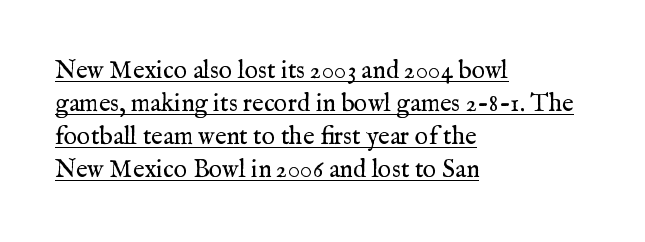
Is the letter spacing exaggerated? No — it looks like the ordinary default. Designer's note — italics off, roman on. Students, observe: this is what conventionally led text looks like. Layout note: lines flush left. Glance below the letters and you will spot a drawn line. Stems and bowls with no extra thickness — not bold.
